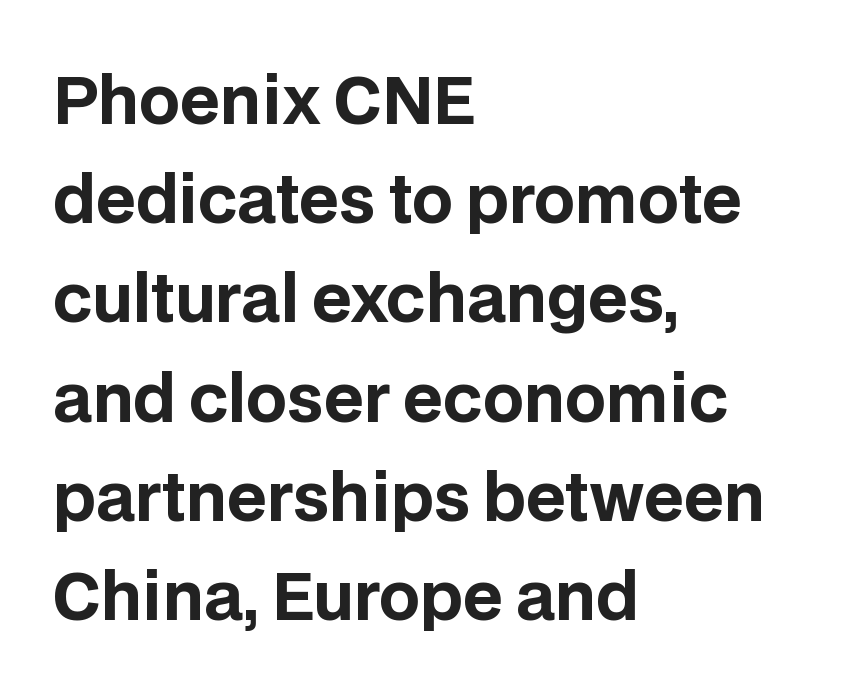
The image shows 64 px bold sans-serif type, upright; set left-aligned, normal line spacing (1.55x), normal letter spacing, not underlined; low stroke contrast and a large x-height.
